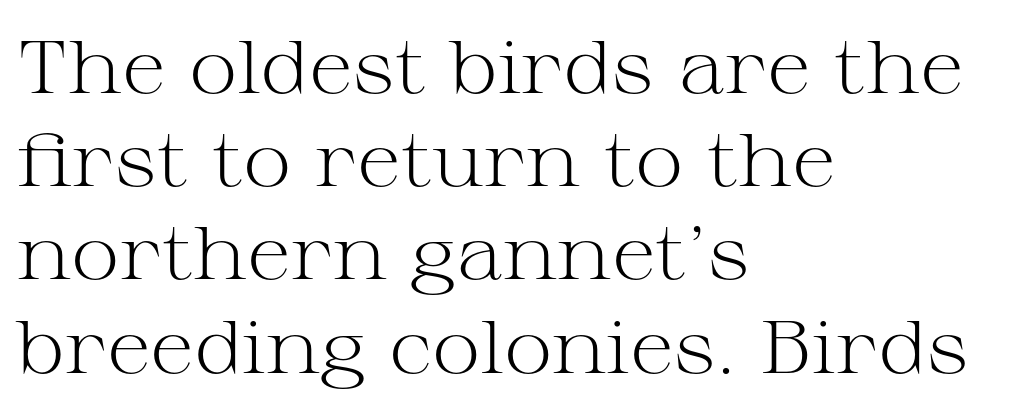
Every character sits straight up, as roman type does. The rows are spaced the way most documents space them. This sample has the flowing, uneven cadence of proportional lettering. Nobody drew a line under any word here. The font sits on the lighter half of the weight spectrum, regular included.
